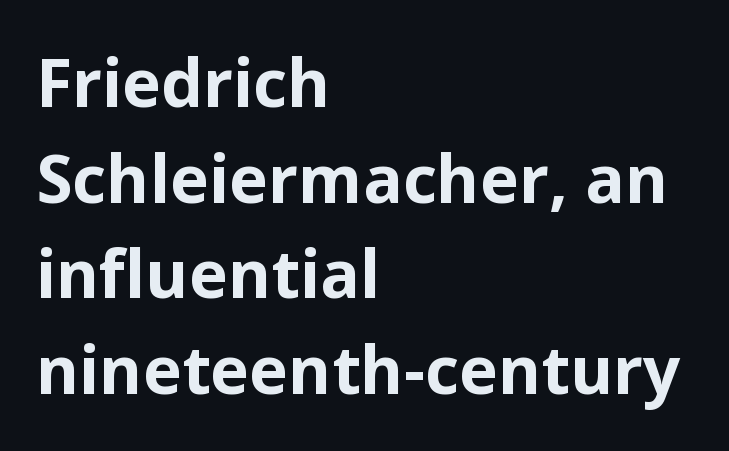
Q: Is the text bold? A: Yes.
Q: Is the text italic (slanted)? A: No, it is upright.
Q: Is the typeface a serif or a sans-serif typeface? A: Sans-serif.
Q: Is the text underlined? A: No.
Q: How is the paragraph aligned? A: Left-aligned.
Q: Is the spacing between letters normal or unusually wide? A: Normal.
Q: Is the spacing between lines tight, normal or loose? A: Normal.
Q: Width (condensed, normal, or wide)? A: Normal.
Q: Stroke contrast? A: Low.
Q: x-height? A: Medium.
Q: Monospaced? A: No.
